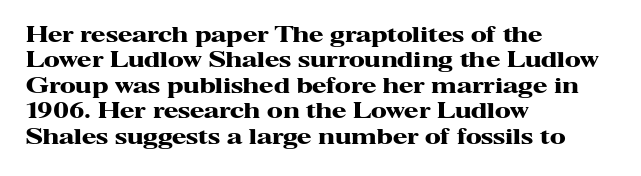
{"italic": "no", "bold": "yes", "underline": "no", "align": "left", "line_spacing_ratio": 1.21, "letter_spacing": "normal", "letter_spacing_em": 0.0, "glyph_px": 21}
